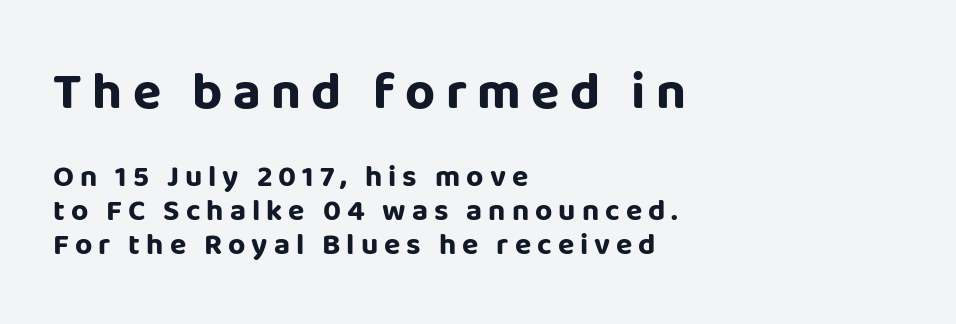
Q: Is the text bold? A: Yes.
Q: Is the text italic (slanted)? A: No, it is upright.
Q: Is the typeface a serif or a sans-serif typeface? A: Sans-serif.
Q: Is the text underlined? A: No.
Q: How is the paragraph aligned? A: Left-aligned.
Q: Is the spacing between letters normal or unusually wide? A: Unusually wide.
Q: Is the spacing between lines tight, normal or loose? A: Tight.
Q: Which block of text is set in a larger size, the first (top) or the second (bottom)? A: The first (top) one.
Q: Width (condensed, normal, or wide)? A: Normal.
Q: Stroke contrast? A: Low.
Q: x-height? A: Large.
Q: Monospaced? A: No.
